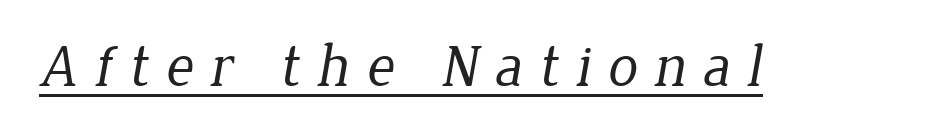
The image shows 60 px regular-weight serif type; set unusually wide letter spacing (+0.27 em), underlined; low stroke contrast and a medium x-height.
